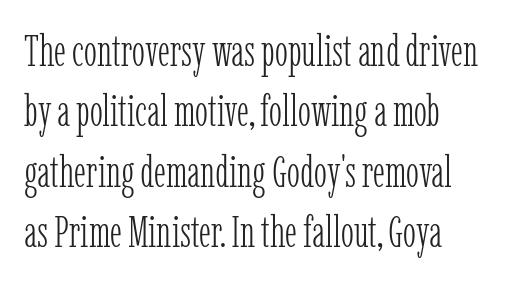
{"serif": "yes", "italic": "no", "bold": "no", "weight": "light", "width": "condensed", "stroke_contrast": "low", "x_height": "medium", "monospaced": "no", "underline": "no", "line_spacing": "normal", "line_spacing_ratio": 1.37, "letter_spacing": "normal", "letter_spacing_em": 0.0, "glyph_px": 44}
